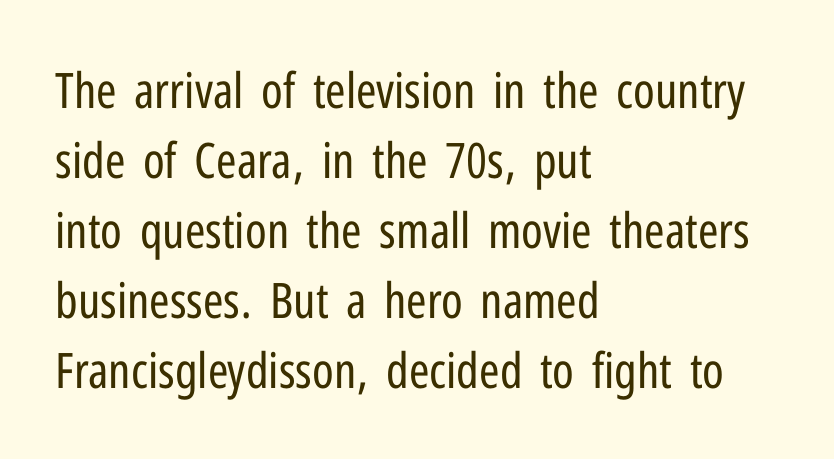
The specimen omits any rule beneath the text block's lines. Stroke thickness stays within the range of a standard reading face or lighter. Vertical spacing — default. Compared with a centered layout, this one pins lines to the left instead.
